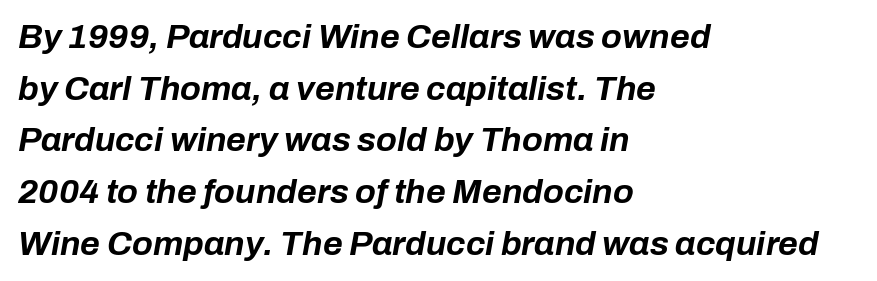
Chunky letters — that's bold for sure. The axis of the letterforms is tilted away from vertical. This sample uses plain, unmodified letter spacing. The strip under each line holds only bare page. Casual observation: everything's shoved over to the left.
